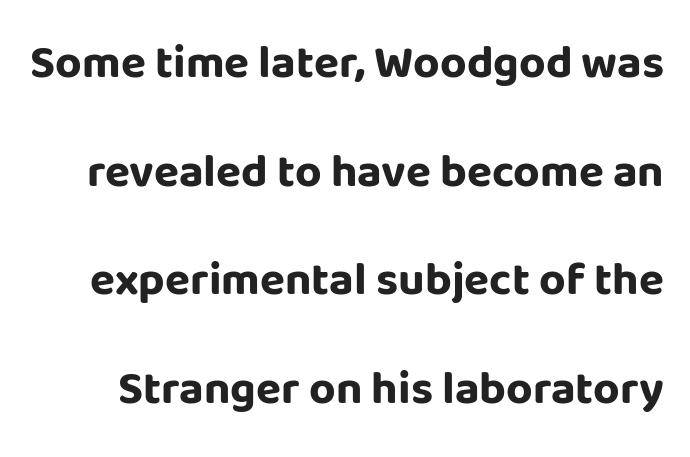
Q: Is the text bold? A: Yes.
Q: Is the text italic (slanted)? A: No, it is upright.
Q: Is the typeface a serif or a sans-serif typeface? A: Sans-serif.
Q: Is the text underlined? A: No.
Q: Is the spacing between letters normal or unusually wide? A: Normal.
Q: Is the spacing between lines tight, normal or loose? A: Loose.
Q: Width (condensed, normal, or wide)? A: Normal.
Q: Stroke contrast? A: Low.
Q: x-height? A: Large.
Q: Monospaced? A: No.
